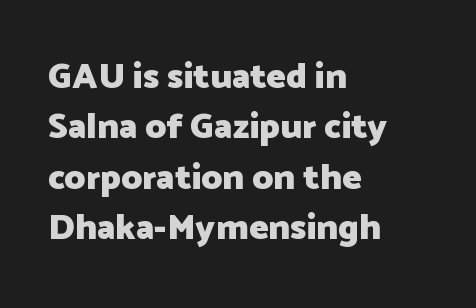
Evenly set lines give the paragraph a standard silhouette. A classic flush-left, rag-right setting is used for this passage. Font category for this specimen: sans-serif. Nope, not italic — everything's standing straight. In terms of weight, the rendering is a true, heavy bold. The letterforms sit shoulder to shoulder at normal distance.
